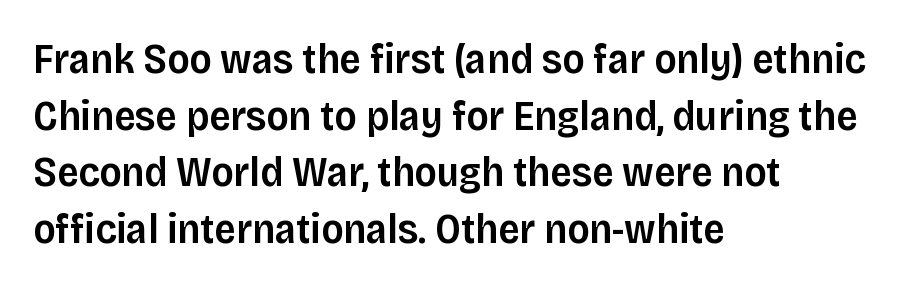
The image shows 42 px semibold sans-serif type, upright; set left-aligned, normal line spacing (1.35x), normal letter spacing, not underlined; low stroke contrast and a large x-height.
